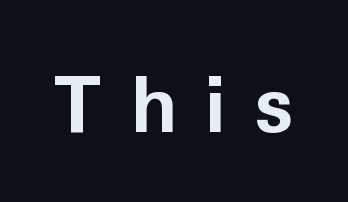
{"serif": "no", "italic": "no", "bold": "yes", "weight": "bold", "width": "normal", "stroke_contrast": "low", "x_height": "medium", "monospaced": "no", "underline": "no", "letter_spacing": "wide", "letter_spacing_em": 0.36, "glyph_px": 78}
